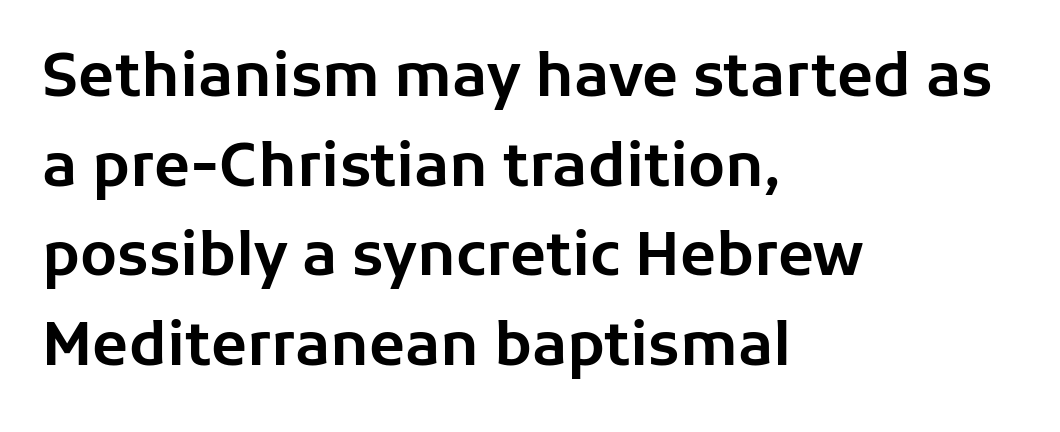
{"serif": "no", "italic": "no", "width": "normal", "stroke_contrast": "low", "x_height": "medium", "monospaced": "no", "underline": "no", "align": "left", "line_spacing": "normal", "line_spacing_ratio": 1.52, "letter_spacing": "normal", "letter_spacing_em": 0.0, "glyph_px": 59}
